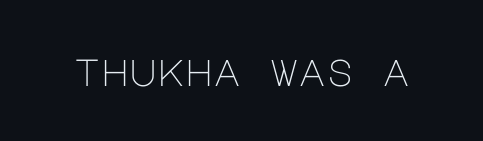
Q: Is the text bold? A: No.
Q: Is the text italic (slanted)? A: No, it is upright.
Q: Is the typeface a serif or a sans-serif typeface? A: Sans-serif.
Q: Is the text underlined? A: No.
Q: Is the spacing between letters normal or unusually wide? A: Normal.
Q: Width (condensed, normal, or wide)? A: Normal.
Q: Stroke contrast? A: Low.
Q: x-height? A: Large.
